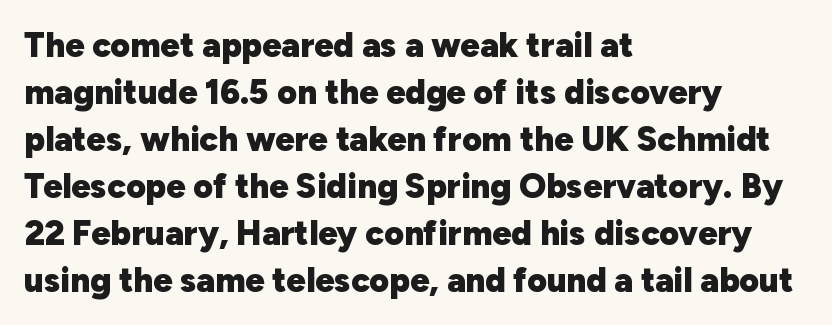
The image shows 34 px heavy sans-serif type, upright; set left-aligned, normal line spacing (1.38x), normal letter spacing, not underlined; low stroke contrast and a medium x-height.
